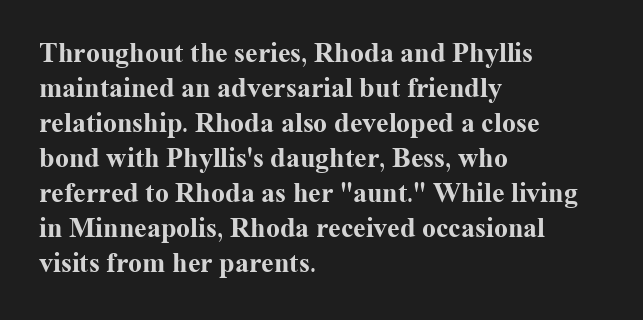
The image shows 28 px bold serif type, upright; set left-aligned, normal line spacing (1.25x), normal letter spacing, not underlined; medium stroke contrast and a medium x-height.
